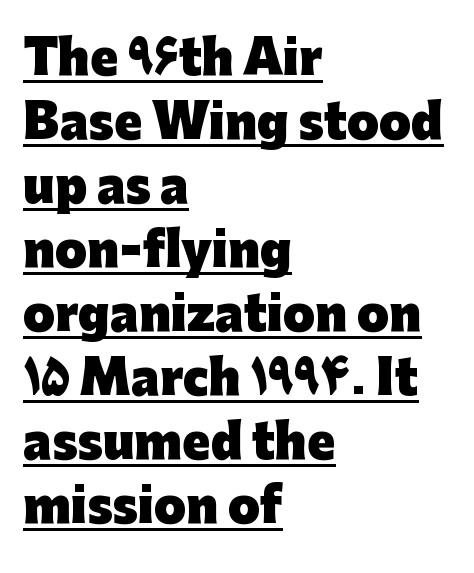
{"serif": "no", "italic": "no", "bold": "yes", "weight": "heavy", "width": "normal", "stroke_contrast": "low", "x_height": "medium", "monospaced": "no", "underline": "yes", "align": "left", "line_spacing": "normal", "line_spacing_ratio": 1.39, "letter_spacing": "normal", "letter_spacing_em": 0.0, "glyph_px": 46}
